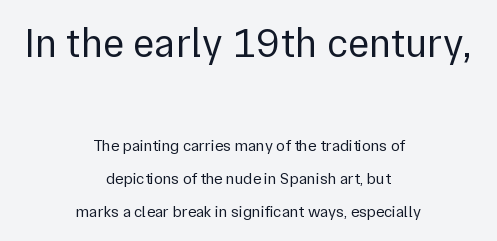
Ink coverage per letter is moderate at most. Reading top to bottom, the characters get smaller at the block break. Any mark beneath the type? The region is blank. The type sits square on the baseline with zero lean. Leading: increased.
